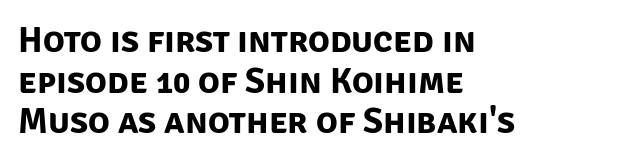
The designer went with a sans here, leaving each stem footless. Each letter keeps its own natural width here, so spacing adapts to shape. Tracking here is standard; glyphs follow each other at the usual distance. As a designer I'd log this as weight 700, bold. Decoration check: the copy has no underline.
